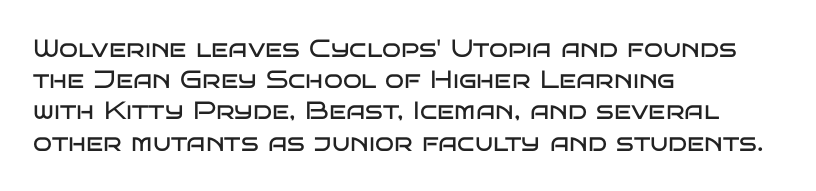
The image shows 25 px text type, upright; set left-aligned, normal line spacing (1.25x), normal letter spacing, not underlined.
